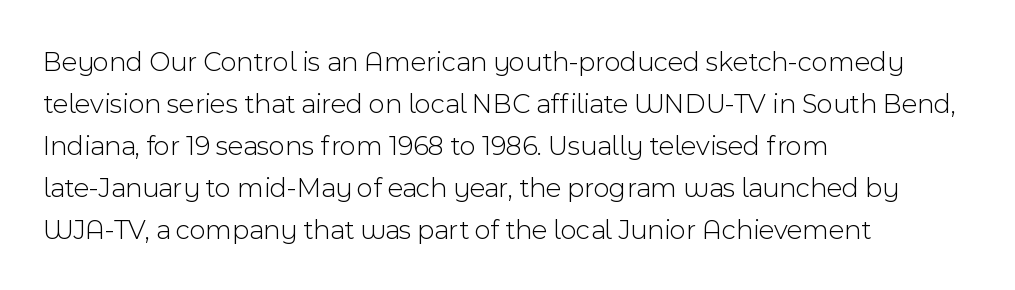
Quick note: interline space is typical. Bare-footed words on every line. Look at the tracking — it's just the regular setting, nothing added. Is this a fixed-width face? No — the glyphs have proportional, varying widths. Notice how the stems are strictly vertical — no italics here. These glyphs show unthickened strokes, regular width or finer.
